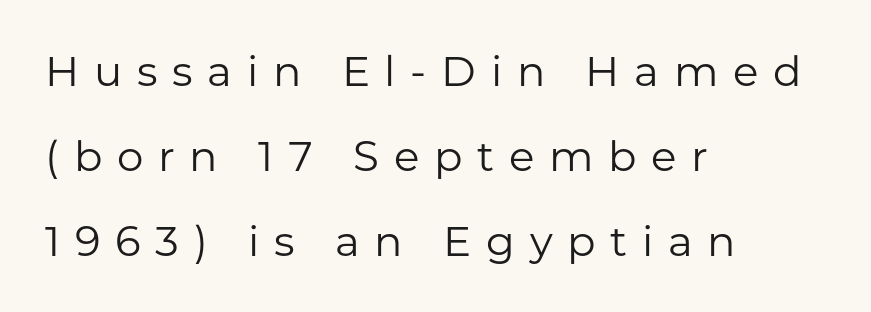
Q: Is the text bold? A: No.
Q: Is the text italic (slanted)? A: No, it is upright.
Q: Is the typeface a serif or a sans-serif typeface? A: Sans-serif.
Q: Is the text underlined? A: No.
Q: How is the paragraph aligned? A: Left-aligned.
Q: Is the spacing between letters normal or unusually wide? A: Unusually wide.
Q: Is the spacing between lines tight, normal or loose? A: Loose.
Q: Width (condensed, normal, or wide)? A: Normal.
Q: Stroke contrast? A: Low.
Q: x-height? A: Medium.
Q: Monospaced? A: No.
